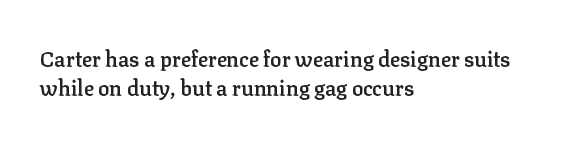
The image shows 21 px text type, upright; set left-aligned, normal line spacing (1.37x), normal letter spacing, not underlined.
